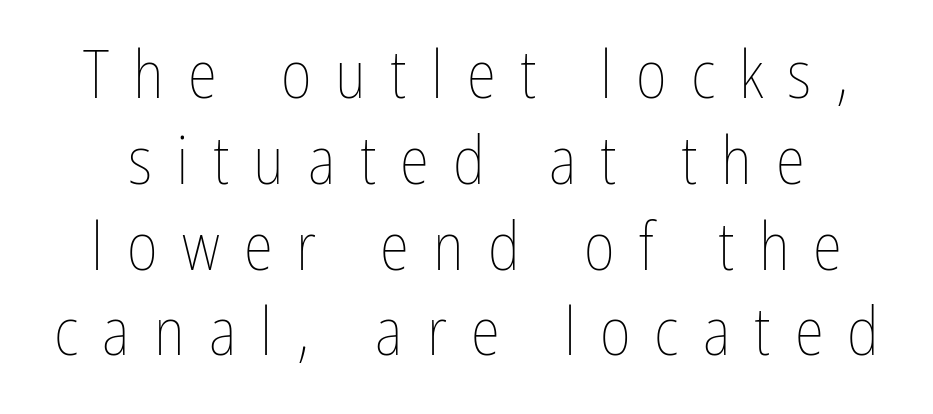
{"italic": "no", "bold": "no", "weight": "thin", "width": "condensed", "stroke_contrast": "low", "x_height": "medium", "monospaced": "no", "underline": "no", "line_spacing": "normal", "line_spacing_ratio": 1.28, "letter_spacing": "wide", "letter_spacing_em": 0.36, "glyph_px": 67}
